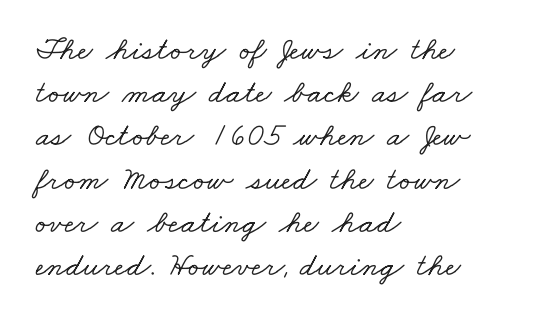
The image shows 33 px wide serif type; set left-aligned, normal line spacing (1.31x), normal letter spacing, not underlined; low stroke contrast and a small x-height.
